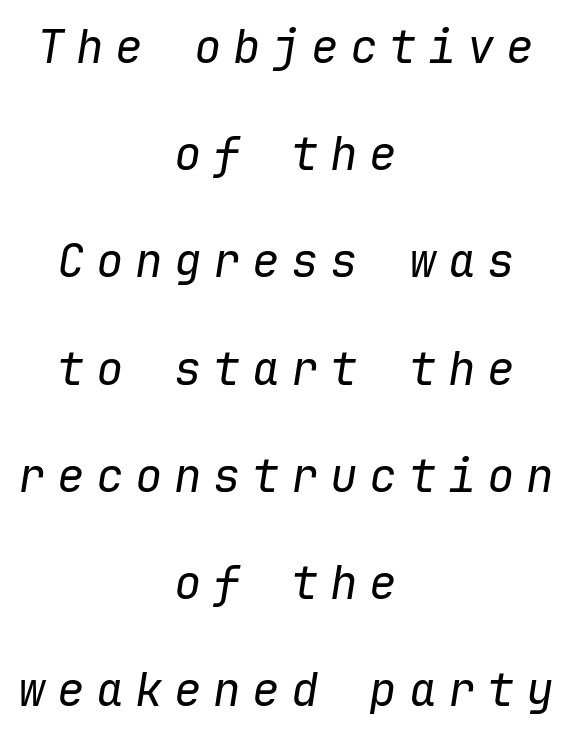
{"italic": "yes", "lean": "right", "slant_degrees": 9, "bold": "no", "weight": "regular", "width": "normal", "stroke_contrast": "low", "x_height": "medium", "monospaced": "yes", "underline": "no", "align": "center", "line_spacing": "loose", "line_spacing_ratio": 2.33, "letter_spacing": "wide", "letter_spacing_em": 0.25, "glyph_px": 46}
